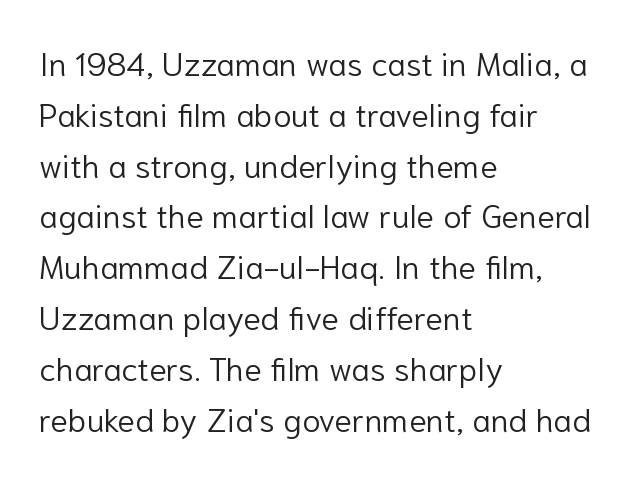
Q: Is the text bold? A: No.
Q: Is the text italic (slanted)? A: No, it is upright.
Q: Is the typeface a serif or a sans-serif typeface? A: Sans-serif.
Q: Is the text underlined? A: No.
Q: How is the paragraph aligned? A: Left-aligned.
Q: Is the spacing between letters normal or unusually wide? A: Normal.
Q: Is the spacing between lines tight, normal or loose? A: Normal.
Q: Width (condensed, normal, or wide)? A: Normal.
Q: Stroke contrast? A: Low.
Q: x-height? A: Medium.
Q: Monospaced? A: No.
